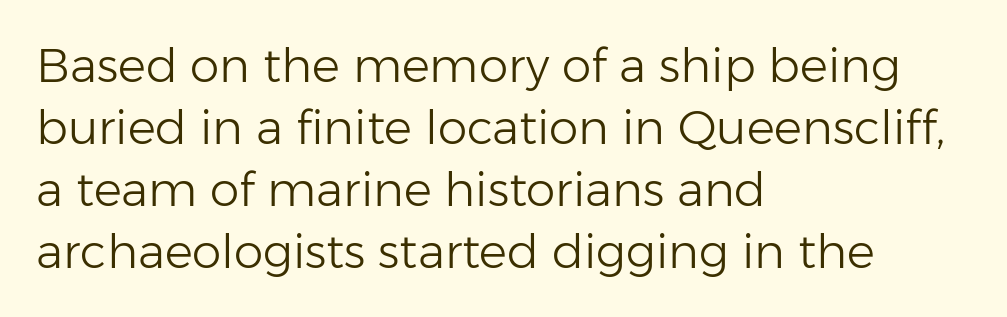
The image shows 47 px light sans-serif type, upright; set left-aligned, normal line spacing (1.32x), normal letter spacing, not underlined; low stroke contrast and a medium x-height.
